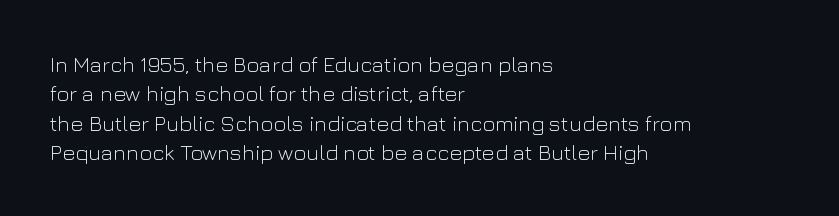
{"italic": "no", "bold": "no", "underline": "no", "align": "left", "line_spacing": "normal", "line_spacing_ratio": 1.34, "letter_spacing": "normal", "letter_spacing_em": 0.0, "glyph_px": 22}
